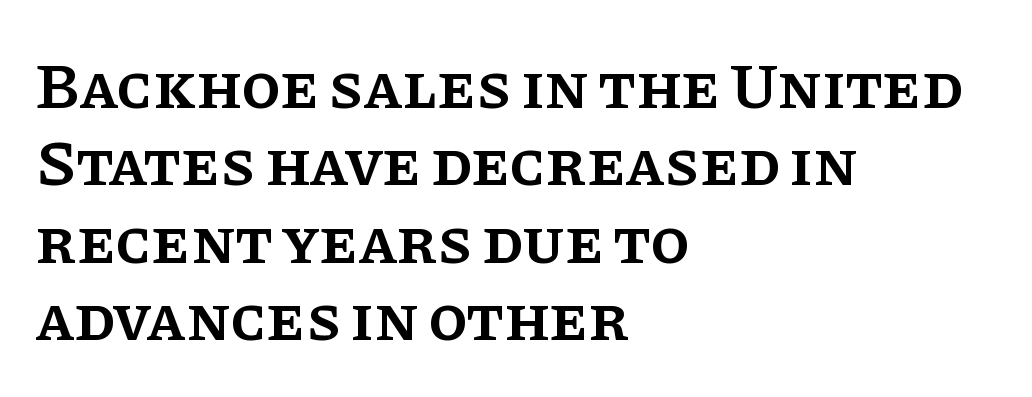
Q: Is the text bold? A: Semi-bold.
Q: Is the text italic (slanted)? A: No, it is upright.
Q: Is the typeface a serif or a sans-serif typeface? A: Serif.
Q: Is the text underlined? A: No.
Q: How is the paragraph aligned? A: Left-aligned.
Q: Is the spacing between letters normal or unusually wide? A: Normal.
Q: Width (condensed, normal, or wide)? A: Normal.
Q: Stroke contrast? A: Low.
Q: x-height? A: Large.
Q: Monospaced? A: No.
